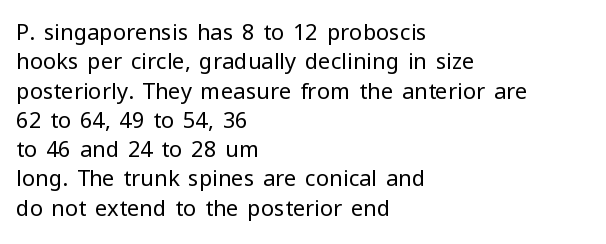
Q: Is the text bold? A: No.
Q: Is the text italic (slanted)? A: No, it is upright.
Q: Is the text underlined? A: No.
Q: How is the paragraph aligned? A: Left-aligned.
Q: Is the spacing between letters normal or unusually wide? A: Normal.
Q: Is the spacing between lines tight, normal or loose? A: Normal.
